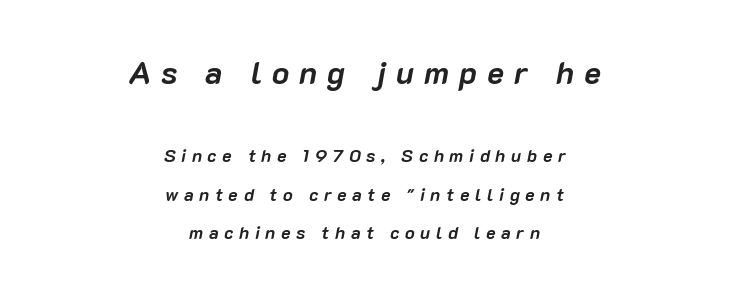
{"italic": "yes", "lean": "right", "slant_degrees": 10, "bold": "yes", "weight": "semibold", "width": "normal", "stroke_contrast": "low", "x_height": "medium", "monospaced": "no", "underline": "no", "align": "center", "line_spacing": "loose", "line_spacing_ratio": 2.12, "letter_spacing": "wide", "letter_spacing_em": 0.31, "larger_block": "first", "size_ratio": 1.78, "glyph_px": 32}
